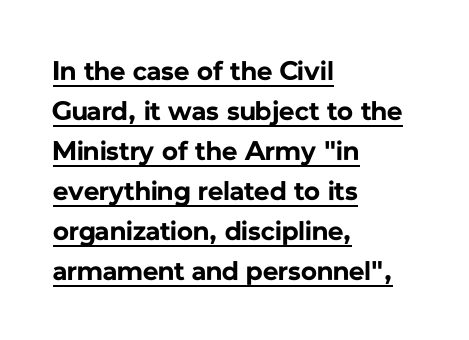
Evenly set lines give the paragraph a standard silhouette. What weight is shown? A full bold with thick strokes. The rendering anchors every line to the left-hand side. The words here are underlined.
